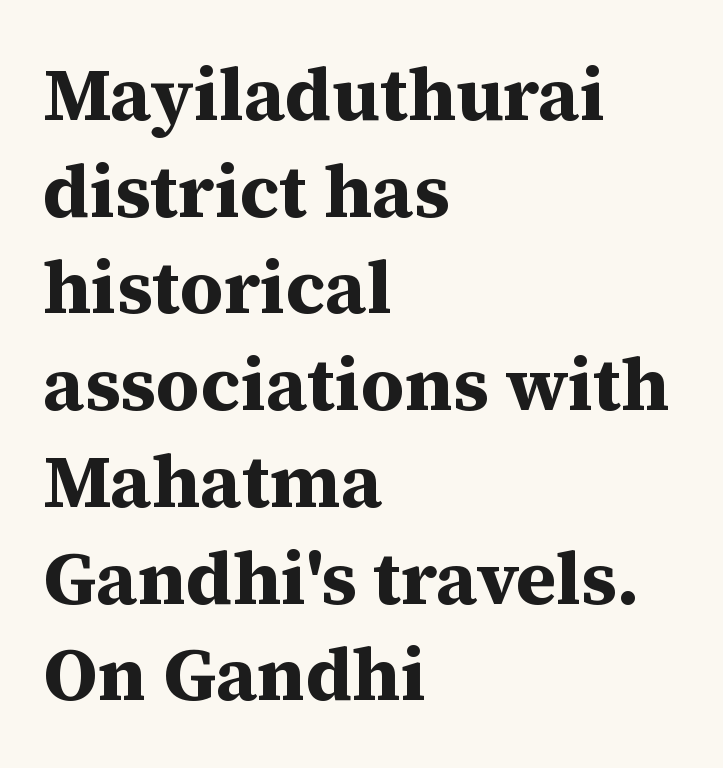
The image shows 75 px bold serif type, upright; set left-aligned, normal line spacing (1.29x), normal letter spacing, not underlined; medium stroke contrast and a medium x-height.
